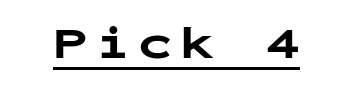
Q: Is the text bold? A: Yes.
Q: Is the text italic (slanted)? A: No, it is upright.
Q: Is the typeface a serif or a sans-serif typeface? A: Sans-serif.
Q: Is the text underlined? A: Yes.
Q: Width (condensed, normal, or wide)? A: Wide.
Q: Stroke contrast? A: Low.
Q: x-height? A: Medium.
Q: Monospaced? A: Yes.
